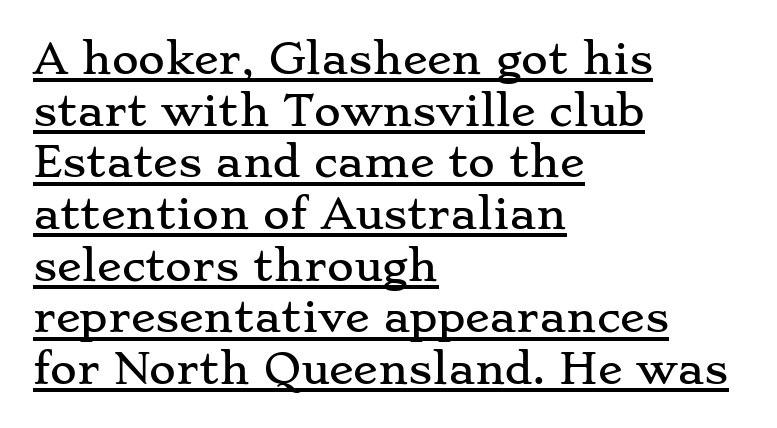
Q: Is the text italic (slanted)? A: No, it is upright.
Q: Is the typeface a serif or a sans-serif typeface? A: Serif.
Q: Is the text underlined? A: Yes.
Q: How is the paragraph aligned? A: Left-aligned.
Q: Is the spacing between letters normal or unusually wide? A: Normal.
Q: Is the spacing between lines tight, normal or loose? A: Normal.
Q: Width (condensed, normal, or wide)? A: Wide.
Q: Stroke contrast? A: Low.
Q: x-height? A: Small.
Q: Monospaced? A: No.
